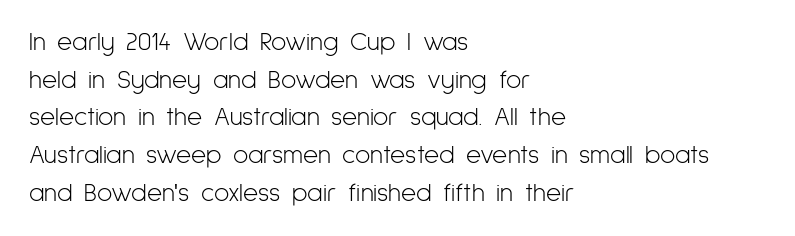
This sample is left-justified, so line endings fall wherever the words run out. Short note: letters normally spaced. These lines were composed using upright roman letters. Nothing heavy about these letters — not bold at all. The glyphs are unaccompanied by any horizontal stroke below them. Quick note: interline space is typical.
